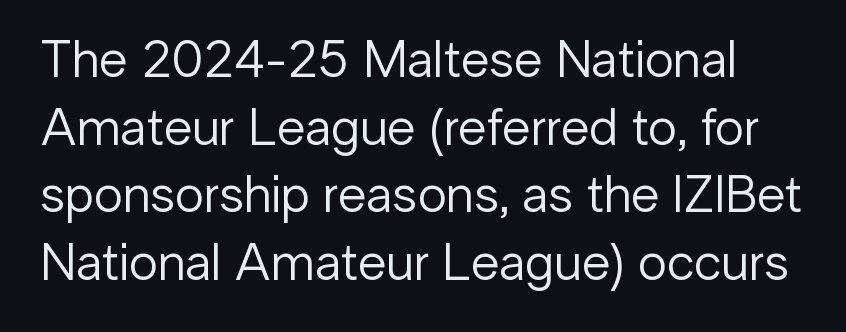
{"serif": "no", "italic": "no", "bold": "no", "weight": "regular", "width": "normal", "stroke_contrast": "low", "x_height": "medium", "monospaced": "no", "underline": "no", "line_spacing": "normal", "line_spacing_ratio": 1.3, "letter_spacing": "normal", "letter_spacing_em": 0.0, "glyph_px": 52}
